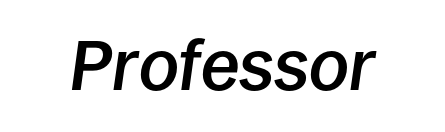
Q: Is the text bold? A: Semi-bold.
Q: Is the text italic (slanted)? A: Yes, it leans right by about 8 degrees.
Q: Is the text underlined? A: No.
Q: Is the spacing between letters normal or unusually wide? A: Normal.
Q: Width (condensed, normal, or wide)? A: Normal.
Q: Stroke contrast? A: Low.
Q: x-height? A: Large.
Q: Monospaced? A: No.
